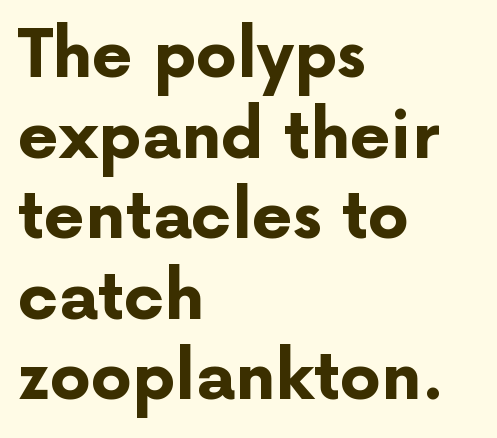
{"serif": "no", "italic": "no", "bold": "yes", "weight": "bold", "width": "normal", "stroke_contrast": "low", "x_height": "medium", "monospaced": "no", "underline": "no", "align": "left", "line_spacing_ratio": 1.24, "letter_spacing": "normal", "letter_spacing_em": 0.0, "glyph_px": 65}
